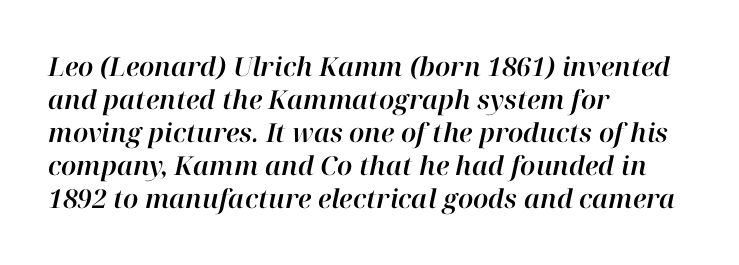
The image shows 26 px text type, italic (leaning right); set left-aligned, normal line spacing (1.27x), normal letter spacing, not underlined.
